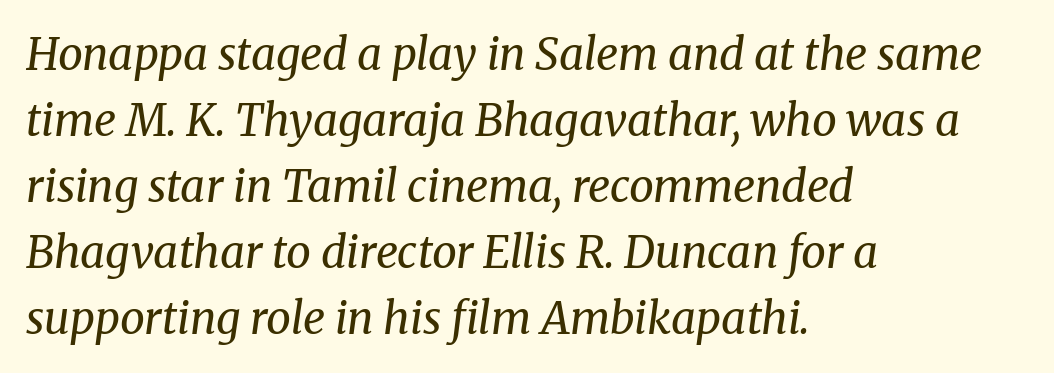
The image shows 44 px regular-weight serif type, italic (leaning right); set left-aligned, normal line spacing (1.5x), normal letter spacing, not underlined; medium stroke contrast and a medium x-height.
